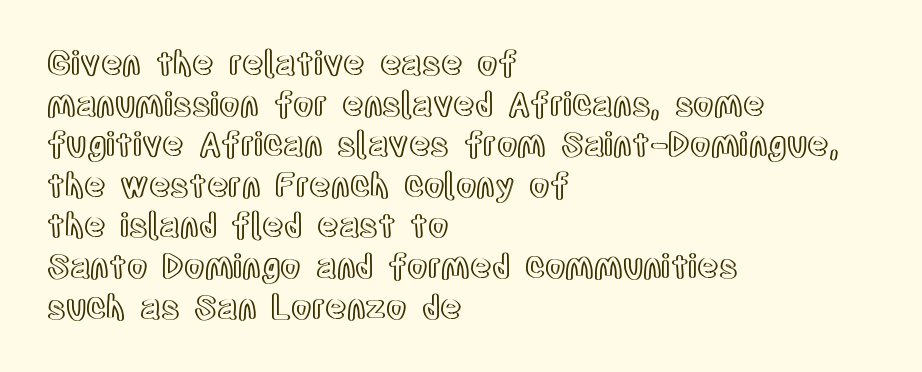
Q: Is the text italic (slanted)? A: No, it is upright.
Q: Is the text underlined? A: No.
Q: How is the paragraph aligned? A: Left-aligned.
Q: Is the spacing between letters normal or unusually wide? A: Normal.
Q: Width (condensed, normal, or wide)? A: Condensed.
Q: x-height? A: Large.
Q: Monospaced? A: No.
